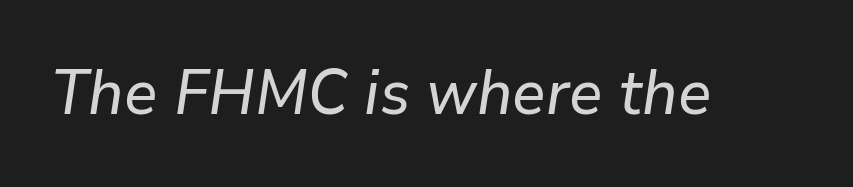
The image shows 62 px text type, italic (leaning right); set normal letter spacing, not underlined; low stroke contrast and a medium x-height.
